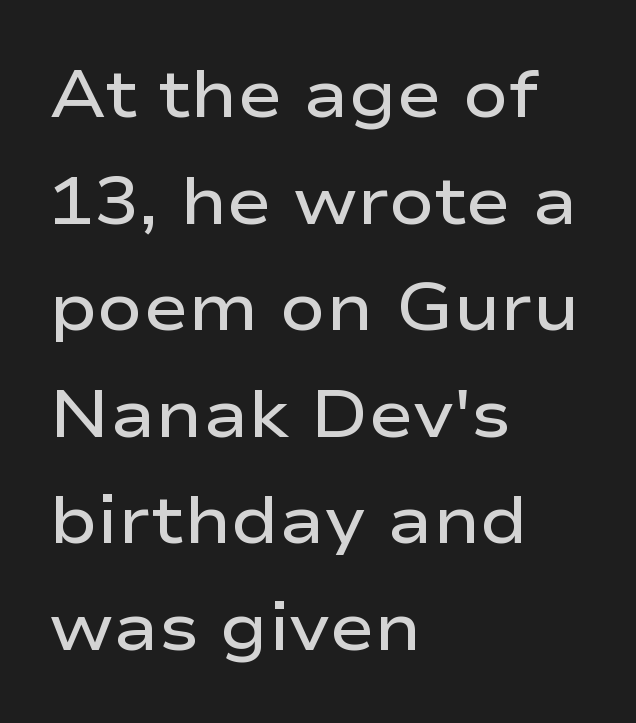
{"serif": "no", "italic": "no", "bold": "semi", "weight": "semibold", "width": "wide", "stroke_contrast": "low", "x_height": "medium", "monospaced": "no", "underline": "no", "align": "left", "line_spacing": "normal", "line_spacing_ratio": 1.59, "letter_spacing": "normal", "letter_spacing_em": 0.0, "glyph_px": 67}
